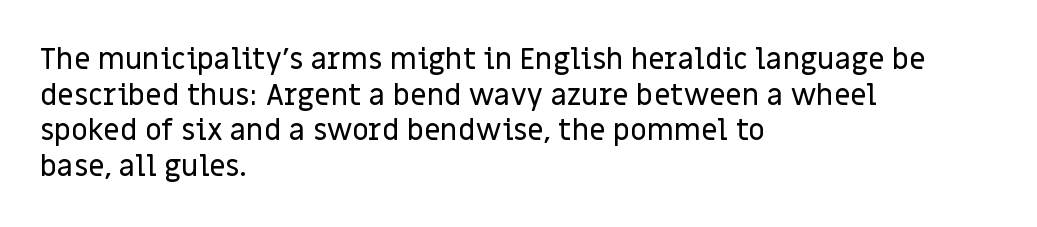
The letters sit at their default tracking, neither squeezed nor spread. Nope, no serifs anywhere on these letters. Rendered with straight, roman letterforms. Horizontal alignment here is leftward, the default for most running prose.
